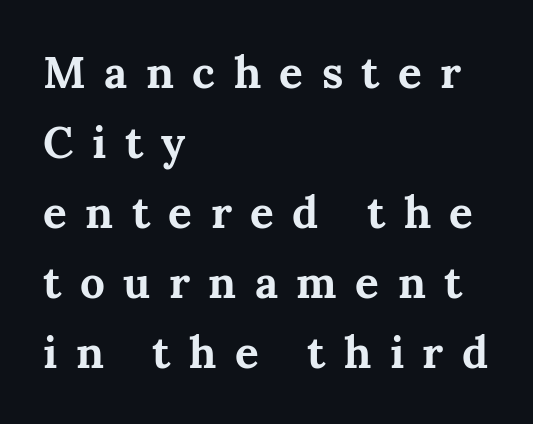
Q: Is the text bold? A: Yes.
Q: Is the text italic (slanted)? A: No, it is upright.
Q: Is the typeface a serif or a sans-serif typeface? A: Serif.
Q: Is the text underlined? A: No.
Q: How is the paragraph aligned? A: Left-aligned.
Q: Is the spacing between letters normal or unusually wide? A: Unusually wide.
Q: Is the spacing between lines tight, normal or loose? A: Normal.
Q: Width (condensed, normal, or wide)? A: Normal.
Q: Stroke contrast? A: Medium.
Q: x-height? A: Medium.
Q: Monospaced? A: No.
